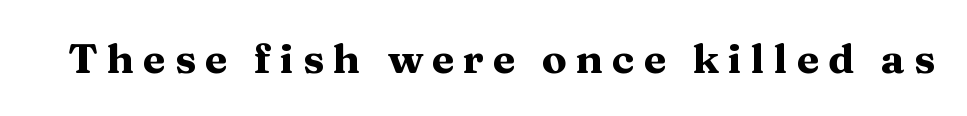
The image shows 41 px heavy, wide serif type, upright; set unusually wide letter spacing (+0.22 em), not underlined; medium stroke contrast and a medium x-height.
